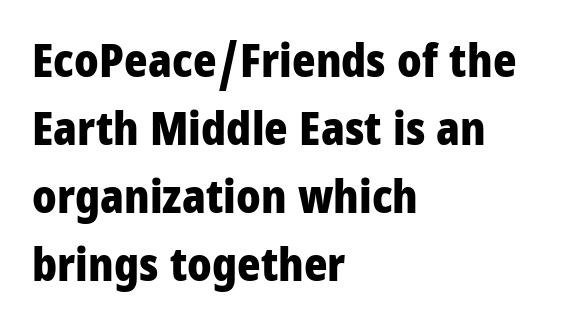
{"serif": "no", "italic": "no", "bold": "yes", "weight": "heavy", "width": "condensed", "stroke_contrast": "low", "x_height": "large", "monospaced": "no", "underline": "no", "align": "left", "line_spacing": "normal", "line_spacing_ratio": 1.51, "letter_spacing": "normal", "letter_spacing_em": 0.0, "glyph_px": 45}
